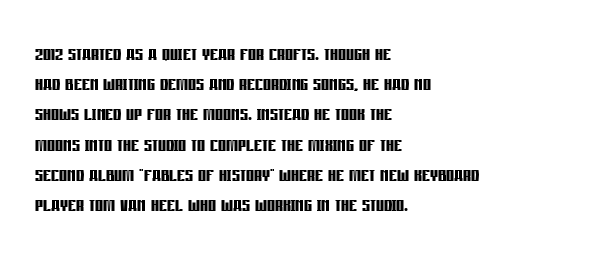
The image shows 25 px bold type, upright; set left-aligned, line spacing 1.21x, normal letter spacing, not underlined.
